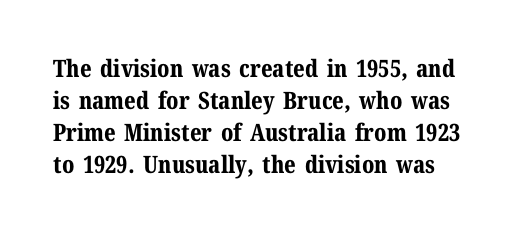
Q: Is the text bold? A: Yes.
Q: Is the text italic (slanted)? A: No, it is upright.
Q: Is the text underlined? A: No.
Q: Is the spacing between letters normal or unusually wide? A: Normal.
Q: Is the spacing between lines tight, normal or loose? A: Normal.
